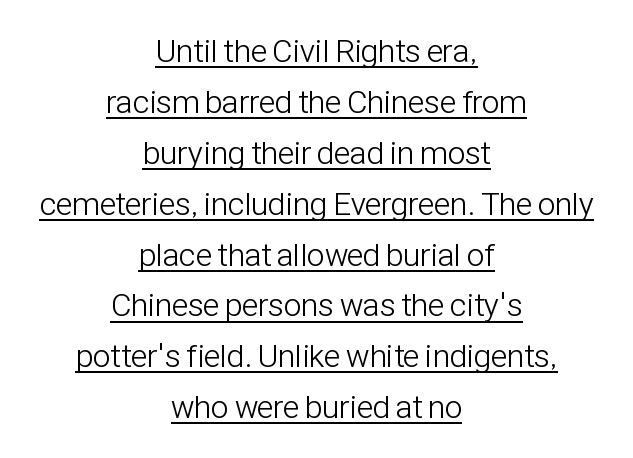
Q: Is the text bold? A: No.
Q: Is the text italic (slanted)? A: No, it is upright.
Q: Is the typeface a serif or a sans-serif typeface? A: Sans-serif.
Q: Is the text underlined? A: Yes.
Q: How is the paragraph aligned? A: Centered.
Q: Is the spacing between letters normal or unusually wide? A: Normal.
Q: Is the spacing between lines tight, normal or loose? A: Normal.
Q: Width (condensed, normal, or wide)? A: Condensed.
Q: Stroke contrast? A: Low.
Q: x-height? A: Medium.
Q: Monospaced? A: No.
